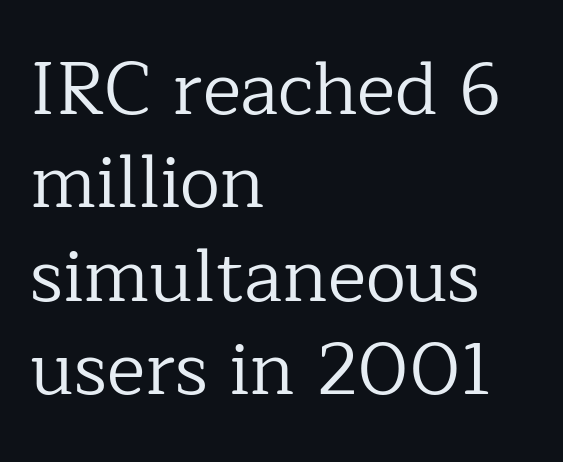
The image shows 73 px regular-weight serif type, upright; set left-aligned, normal line spacing (1.28x), normal letter spacing, not underlined; low stroke contrast and a medium x-height.
